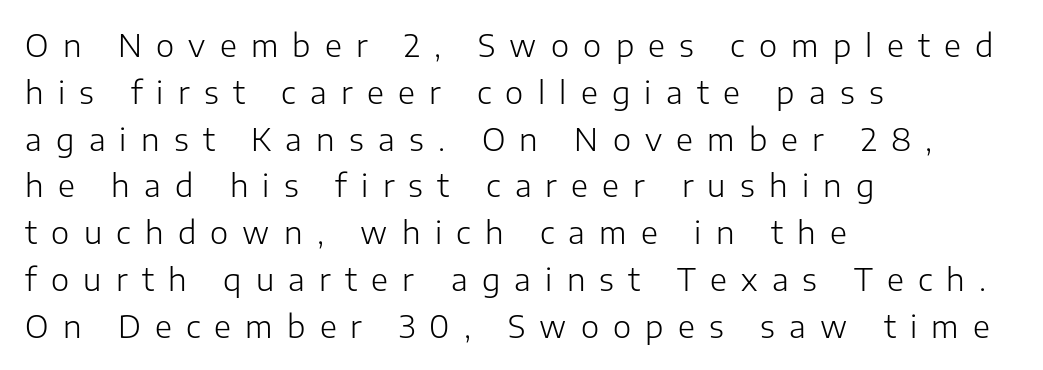
Q: Is the text bold? A: No.
Q: Is the text italic (slanted)? A: No, it is upright.
Q: Is the typeface a serif or a sans-serif typeface? A: Sans-serif.
Q: Is the text underlined? A: No.
Q: How is the paragraph aligned? A: Left-aligned.
Q: Is the spacing between letters normal or unusually wide? A: Unusually wide.
Q: Is the spacing between lines tight, normal or loose? A: Normal.
Q: Width (condensed, normal, or wide)? A: Normal.
Q: Stroke contrast? A: Low.
Q: x-height? A: Medium.
Q: Monospaced? A: No.
